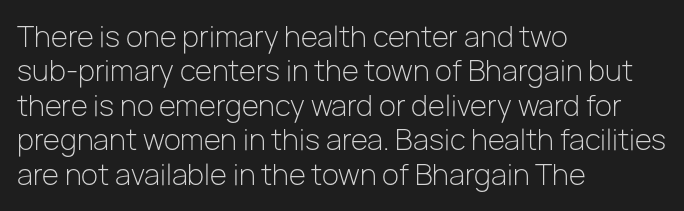
The image shows 28 px light sans-serif type, upright; set left-aligned, line spacing 1.23x, normal letter spacing, not underlined; low stroke contrast and a medium x-height.
